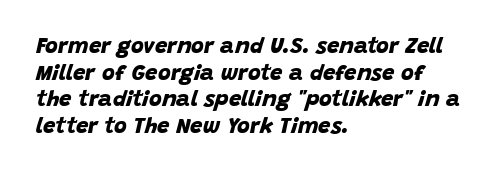
Q: Is the text bold? A: Yes.
Q: Is the text underlined? A: No.
Q: How is the paragraph aligned? A: Left-aligned.
Q: Is the spacing between letters normal or unusually wide? A: Normal.
